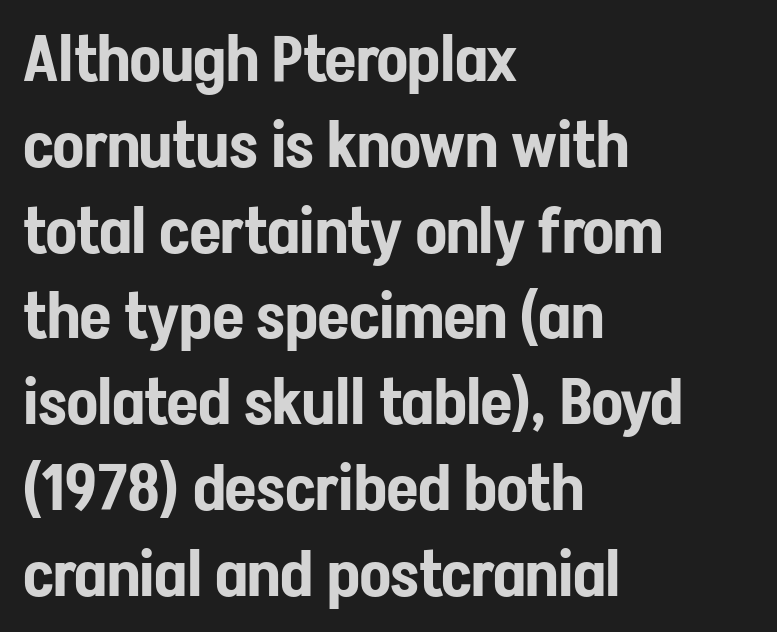
Q: Is the text italic (slanted)? A: No, it is upright.
Q: Is the typeface a serif or a sans-serif typeface? A: Sans-serif.
Q: Is the text underlined? A: No.
Q: How is the paragraph aligned? A: Left-aligned.
Q: Is the spacing between letters normal or unusually wide? A: Normal.
Q: Is the spacing between lines tight, normal or loose? A: Normal.
Q: Width (condensed, normal, or wide)? A: Condensed.
Q: Stroke contrast? A: Low.
Q: x-height? A: Medium.
Q: Monospaced? A: No.
